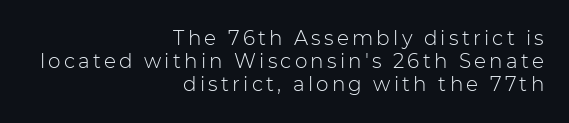
The image shows 20 px text type, upright; set right-aligned, line spacing 1.16x, not underlined.
